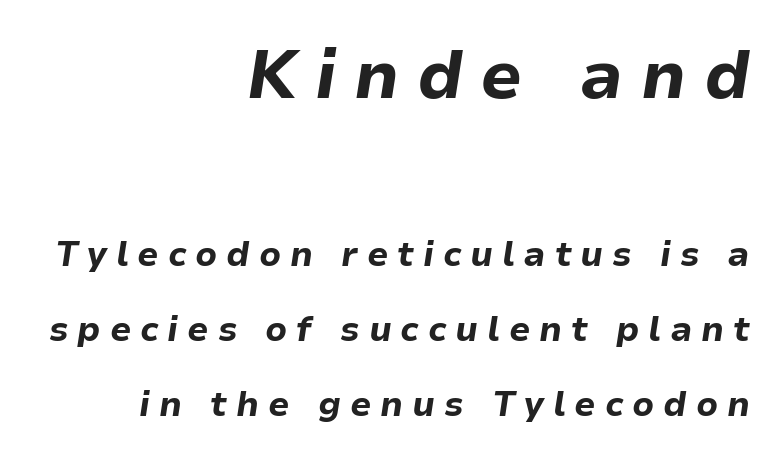
Whoever set this chose breathing room over compactness in the vertical rhythm. You can tell it's italic because the verticals aren't actually vertical. Between these two stacked blocks, the higher one wins on size. How are the letters spaced? Widely, with obvious added tracking. Type without underlining. Is this a fixed-width face? No — the glyphs have proportional, varying widths.
